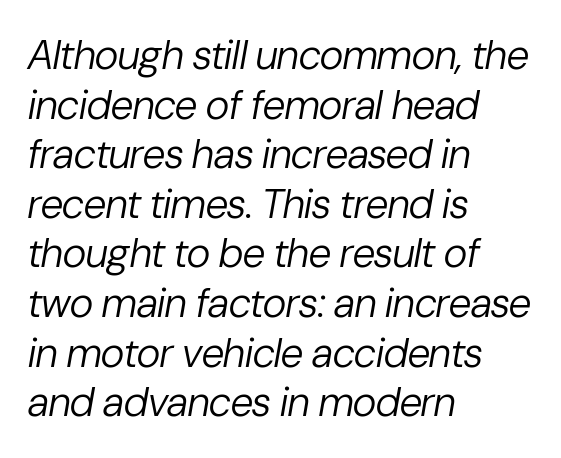
{"italic": "yes", "lean": "right", "slant_degrees": 10, "bold": "no", "weight": "regular", "width": "normal", "stroke_contrast": "low", "x_height": "medium", "monospaced": "no", "underline": "no", "align": "left", "line_spacing_ratio": 1.21, "letter_spacing": "normal", "letter_spacing_em": 0.0, "glyph_px": 41}
